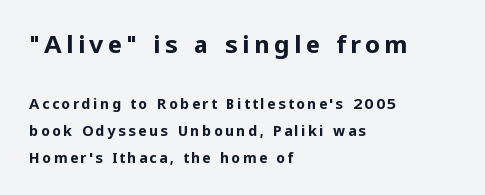
Q: Is the text bold? A: Yes.
Q: Is the text italic (slanted)? A: No, it is upright.
Q: Is the text underlined? A: No.
Q: How is the paragraph aligned? A: Left-aligned.
Q: Is the spacing between lines tight, normal or loose? A: Loose.
Q: Which block of text is set in a larger size, the first (top) or the second (bottom)? A: The first (top) one.
